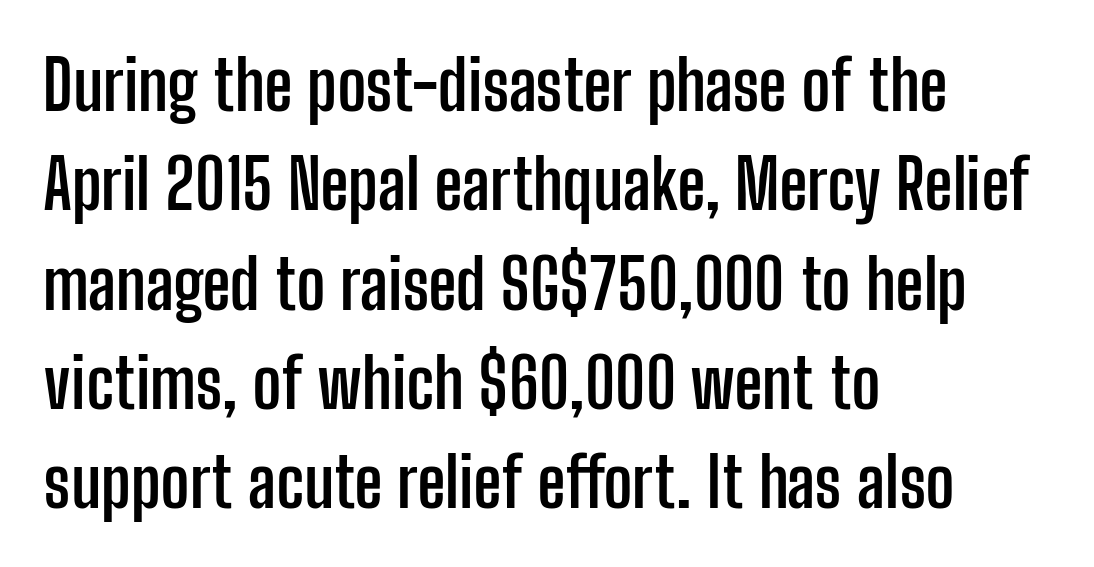
{"serif": "no", "italic": "no", "bold": "yes", "weight": "semibold", "width": "condensed", "stroke_contrast": "low", "x_height": "medium", "monospaced": "no", "underline": "no", "align": "left", "line_spacing": "normal", "line_spacing_ratio": 1.44, "letter_spacing": "normal", "letter_spacing_em": 0.0, "glyph_px": 69}
